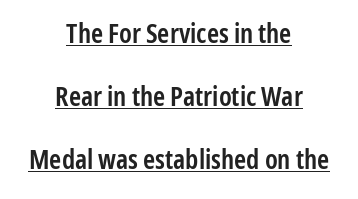
{"italic": "no", "bold": "semi", "underline": "yes", "align": "center", "line_spacing": "loose", "line_spacing_ratio": 2.33, "letter_spacing": "normal", "letter_spacing_em": 0.0, "glyph_px": 27}
